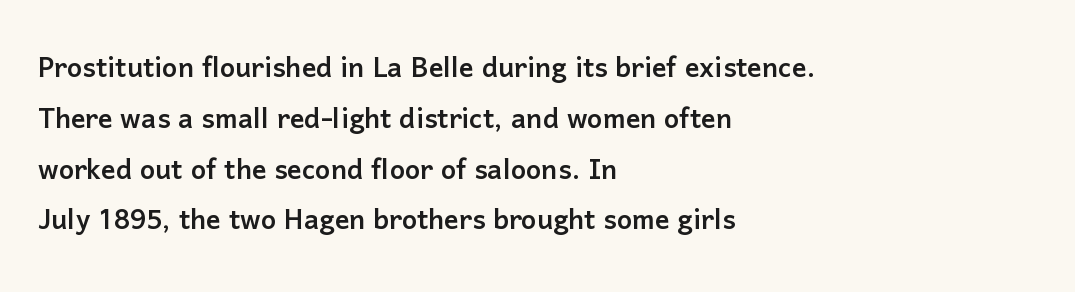
The image shows 36 px sans-serif type, upright; set left-aligned, normal line spacing (1.41x), normal letter spacing, not underlined; low stroke contrast and a medium x-height.
